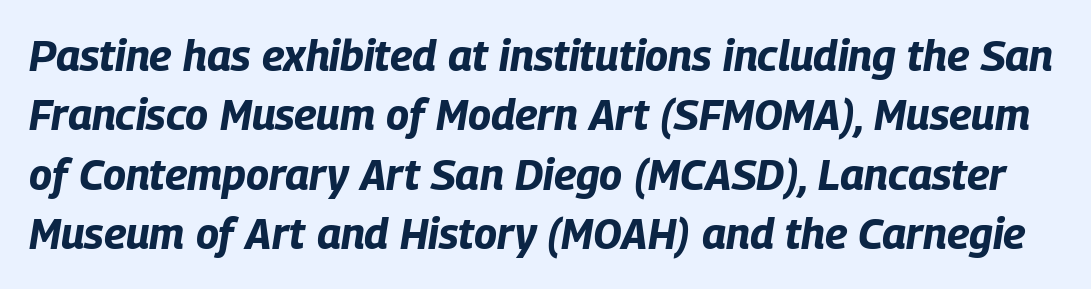
{"italic": "yes", "lean": "right", "slant_degrees": 9, "bold": "yes", "weight": "bold", "width": "condensed", "stroke_contrast": "low", "x_height": "large", "monospaced": "no", "underline": "no", "line_spacing": "normal", "line_spacing_ratio": 1.38, "letter_spacing": "normal", "letter_spacing_em": 0.0, "glyph_px": 43}
